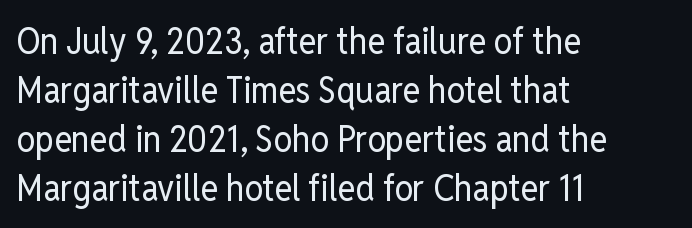
The image shows 37 px regular-weight, condensed sans-serif type, upright; set left-aligned, normal line spacing (1.32x), normal letter spacing, not underlined; low stroke contrast and a medium x-height.
